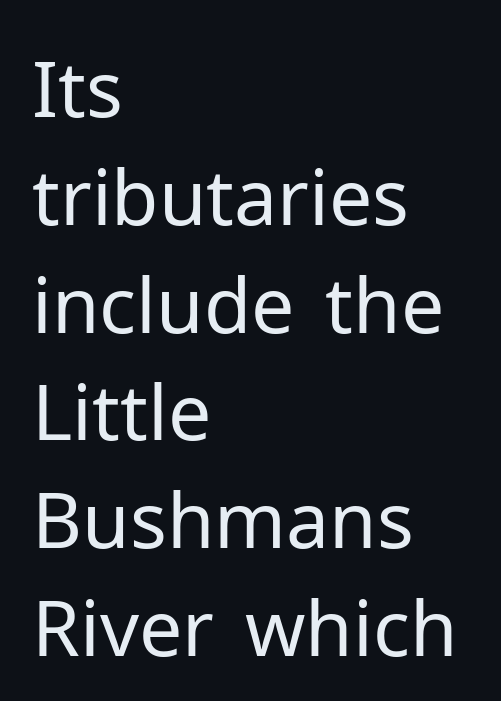
The image shows 77 px regular-weight sans-serif type, upright; set left-aligned, normal line spacing (1.4x), normal letter spacing, not underlined; low stroke contrast and a medium x-height.
